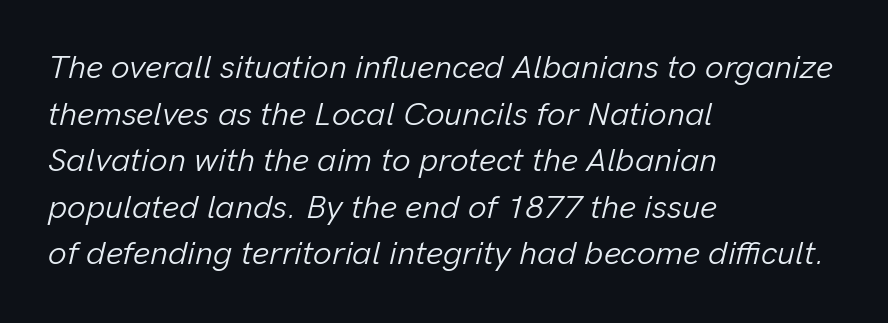
{"italic": "yes", "lean": "right", "slant_degrees": 13, "bold": "no", "weight": "light", "width": "normal", "stroke_contrast": "low", "x_height": "medium", "monospaced": "no", "underline": "no", "align": "left", "line_spacing": "normal", "line_spacing_ratio": 1.41, "letter_spacing": "normal", "letter_spacing_em": 0.0, "glyph_px": 33}
